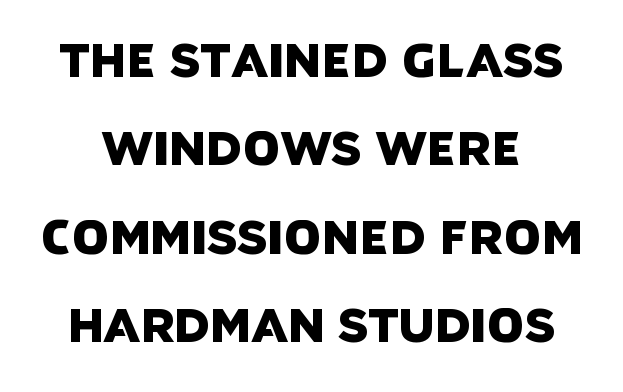
Q: Is the typeface a serif or a sans-serif typeface? A: Sans-serif.
Q: Is the text underlined? A: No.
Q: How is the paragraph aligned? A: Centered.
Q: Is the spacing between letters normal or unusually wide? A: Normal.
Q: Width (condensed, normal, or wide)? A: Normal.
Q: Stroke contrast? A: Low.
Q: x-height? A: Large.
Q: Monospaced? A: No.
